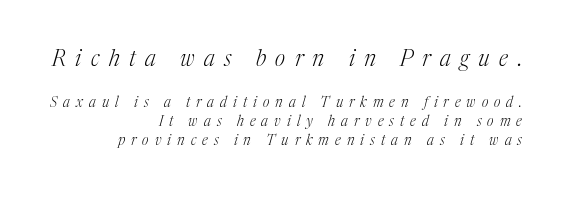
The image shows 22 px text type, italic (leaning right); set right-aligned, normal line spacing (1.35x), unusually wide letter spacing (+0.43 em), not underlined; the first (top) block is 1.57x larger.
